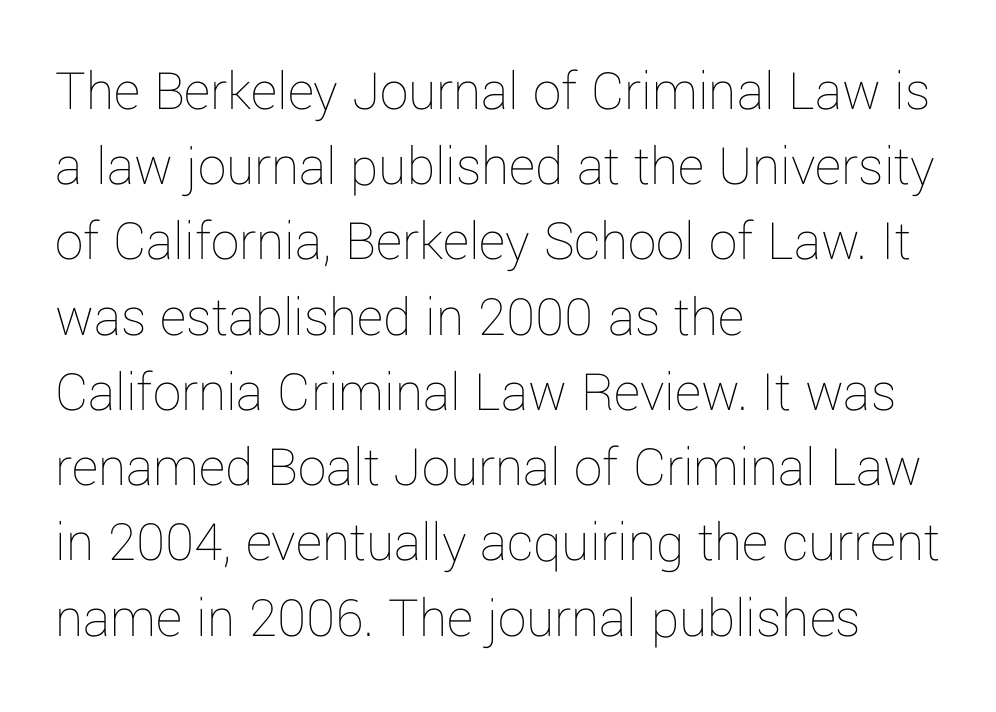
The image shows 57 px thin type, upright; set left-aligned, normal line spacing (1.32x), normal letter spacing, not underlined; low stroke contrast and a medium x-height.
